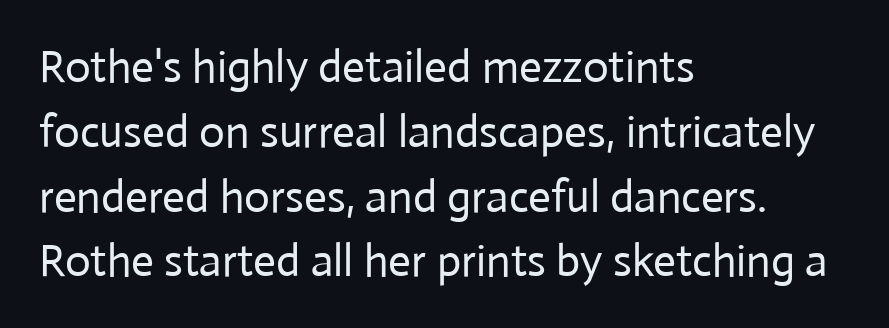
{"serif": "no", "italic": "no", "bold": "no", "weight": "regular", "width": "normal", "stroke_contrast": "low", "x_height": "medium", "monospaced": "no", "underline": "no", "align": "left", "line_spacing": "normal", "line_spacing_ratio": 1.44, "letter_spacing": "normal", "letter_spacing_em": 0.0, "glyph_px": 45}
